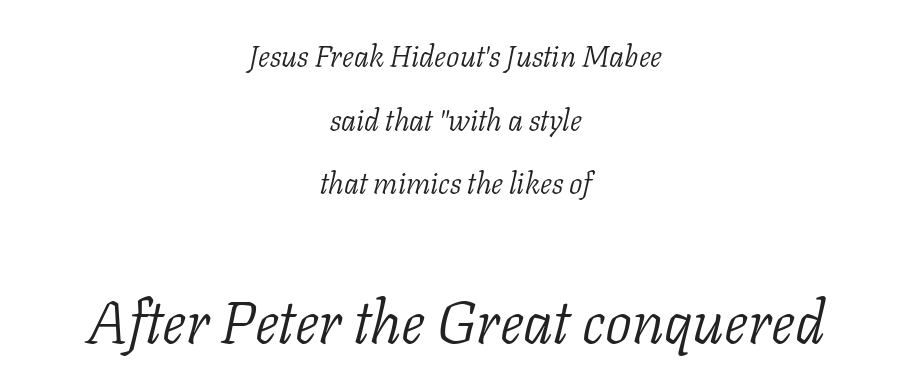
{"serif": "yes", "italic": "yes", "lean": "right", "slant_degrees": 11, "bold": "no", "weight": "light", "width": "normal", "stroke_contrast": "low", "x_height": "medium", "monospaced": "no", "underline": "no", "align": "center", "line_spacing": "loose", "line_spacing_ratio": 2.12, "letter_spacing": "normal", "letter_spacing_em": 0.0, "larger_block": "second", "size_ratio": 2.0, "glyph_px": 60}
